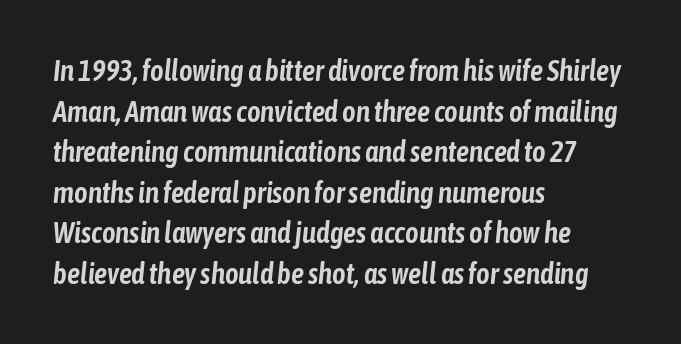
If you measured baseline to baseline, you'd find a middling distance. The paragraph has a hard left edge and a soft right edge. The type is set solid horizontally, with unmodified tracking. Each letter keeps its own natural width here, so spacing adapts to shape. Compared with ordinary roman type, these characters are visibly tilted.
